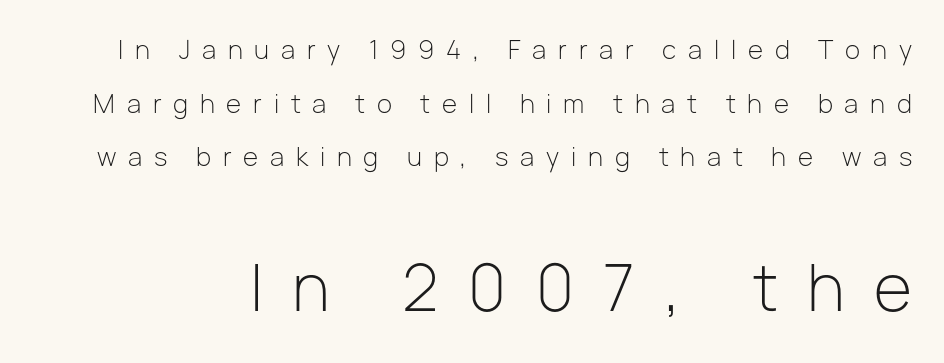
Rule under the text: the space is simply empty. Reading down the column, the eye jumps a long way to each next line. This layout puts the modest block above and the oversized block below. Tracking here is generous; glyphs stand well apart from one another. A typesetter would label this face a sans. These lines were composed using upright roman letters.
